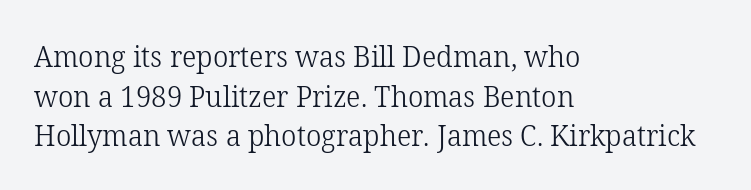
Is the stroke heavy? The answer is a plain regular-or-lighter. What stands out about the letter spacing? Nothing — it is the standard amount. Baseline-to-baseline distance is the conventional proportion of letter height. Examine the stroke ends and you'll spot serifs. Character widths vary here, with narrow letters taking less room than wide ones.
